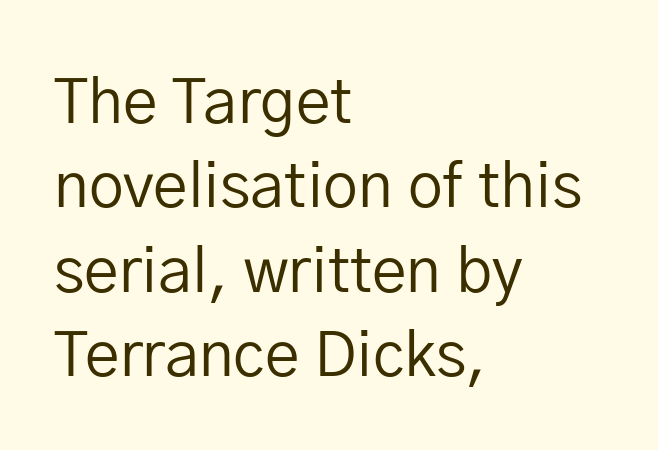
Q: Is the text bold? A: No.
Q: Is the text italic (slanted)? A: No, it is upright.
Q: Is the typeface a serif or a sans-serif typeface? A: Sans-serif.
Q: Is the text underlined? A: No.
Q: How is the paragraph aligned? A: Left-aligned.
Q: Is the spacing between letters normal or unusually wide? A: Normal.
Q: Is the spacing between lines tight, normal or loose? A: Normal.
Q: Width (condensed, normal, or wide)? A: Normal.
Q: Stroke contrast? A: Low.
Q: x-height? A: Medium.
Q: Monospaced? A: No.
